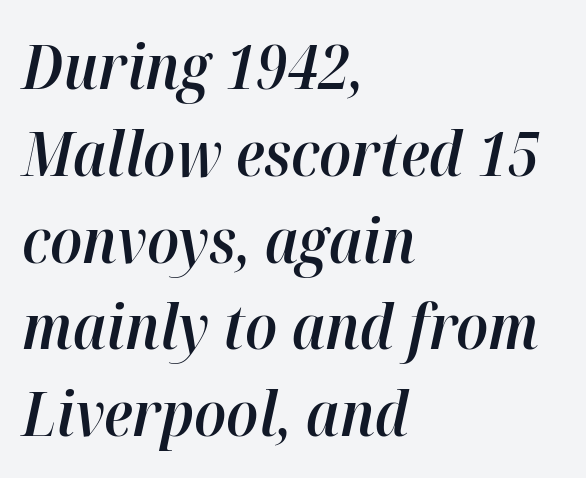
Left-aligned paragraph, ragged on the right. When letters slant like this, we call the style italic. The lines sit at an ordinary, default distance from one another. The gap between lines stays unmarked. These lines are rendered in a variable-pitch font.
